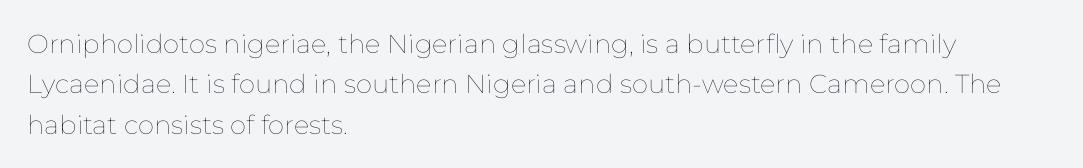
Check the space under the baseline: it is left empty. The type sits square on the baseline with zero lean. Line spacing here is normal. Casual observation: everything's shoved over to the left. Honestly, the letter spacing is just normal — you wouldn't notice it.
